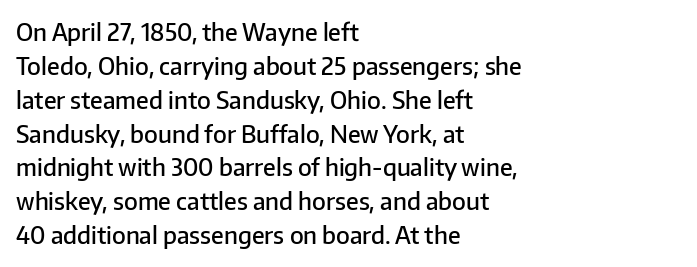
{"italic": "no", "bold": "semi", "underline": "no", "align": "left", "line_spacing": "normal", "line_spacing_ratio": 1.41, "letter_spacing": "normal", "letter_spacing_em": 0.0, "glyph_px": 24}
